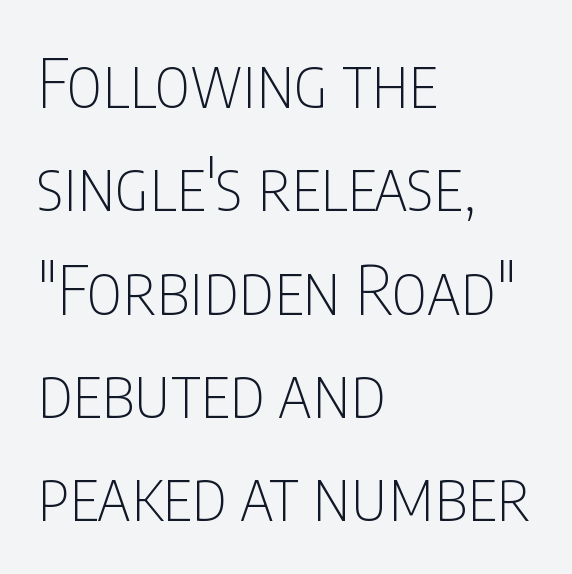
{"serif": "no", "italic": "no", "bold": "no", "weight": "thin", "width": "condensed", "stroke_contrast": "low", "x_height": "large", "monospaced": "no", "underline": "no", "align": "left", "line_spacing": "normal", "line_spacing_ratio": 1.52, "letter_spacing": "normal", "letter_spacing_em": 0.0, "glyph_px": 68}
